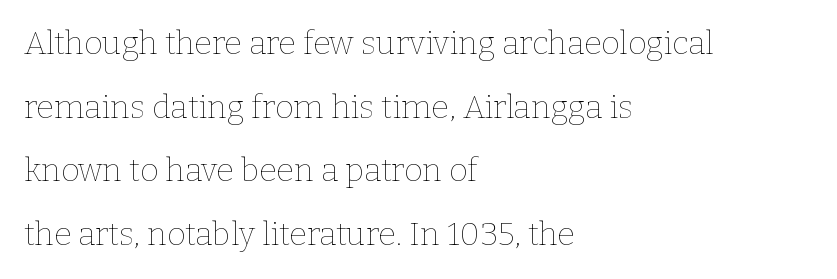
{"italic": "no", "bold": "no", "weight": "thin", "width": "normal", "stroke_contrast": "low", "x_height": "medium", "monospaced": "no", "underline": "no", "align": "left", "line_spacing": "loose", "line_spacing_ratio": 1.99, "letter_spacing": "normal", "letter_spacing_em": 0.0, "glyph_px": 32}
